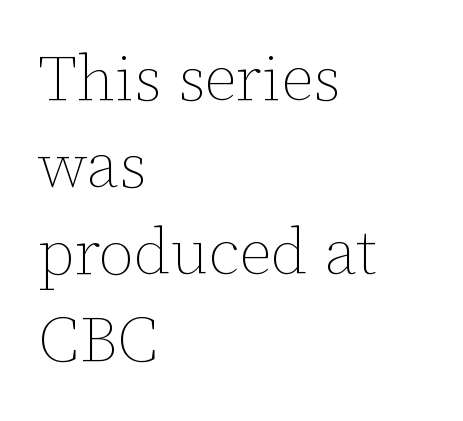
Between one letter and the next there's only the usual sliver of space. Bare-footed words on every line. The characters are drawn with everyday or finer stroke widths. The passage shown is typed in a proportional face where columns would drift. Every character sits straight up, as roman type does.
